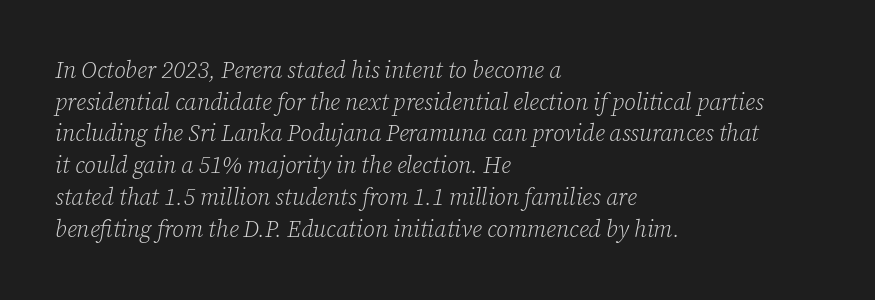
{"italic": "yes", "lean": "right", "slant_degrees": 12, "bold": "no", "underline": "no", "align": "left", "line_spacing": "normal", "line_spacing_ratio": 1.38, "letter_spacing": "normal", "letter_spacing_em": 0.0, "glyph_px": 23}
